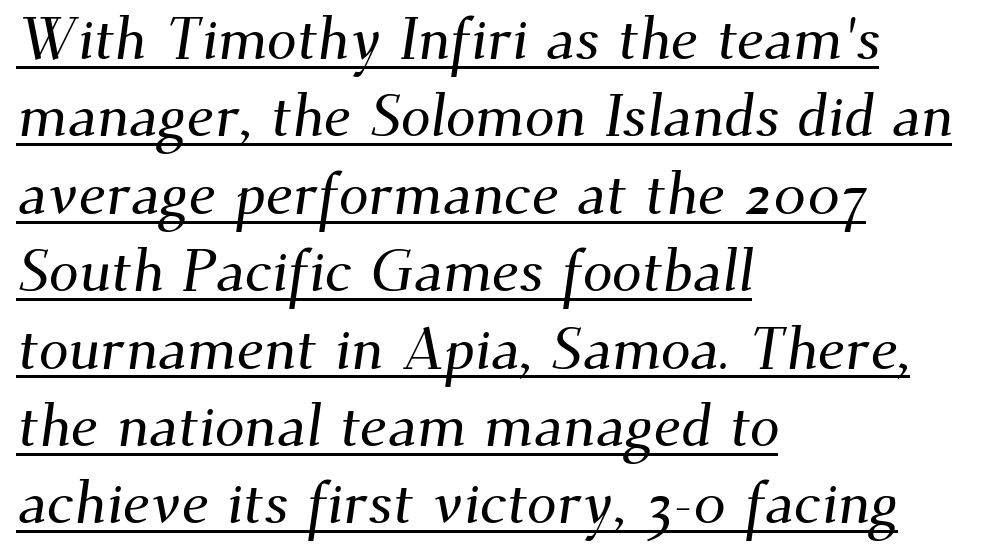
Observe the serifs anchoring each vertical stroke in this sample. The rendering uses natural spacing where letterforms have individual widths. In CSS terms this would be text-align: left. No extra tracking has been applied to these lines. Honestly, the row spacing looks completely unremarkable.
